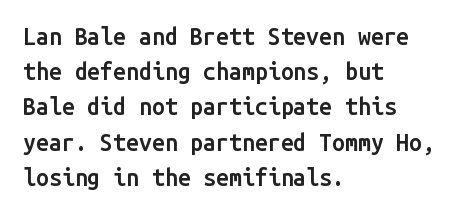
{"italic": "no", "bold": "semi", "underline": "no", "align": "left", "line_spacing": "normal", "line_spacing_ratio": 1.53, "letter_spacing": "normal", "letter_spacing_em": 0.0, "glyph_px": 23}
